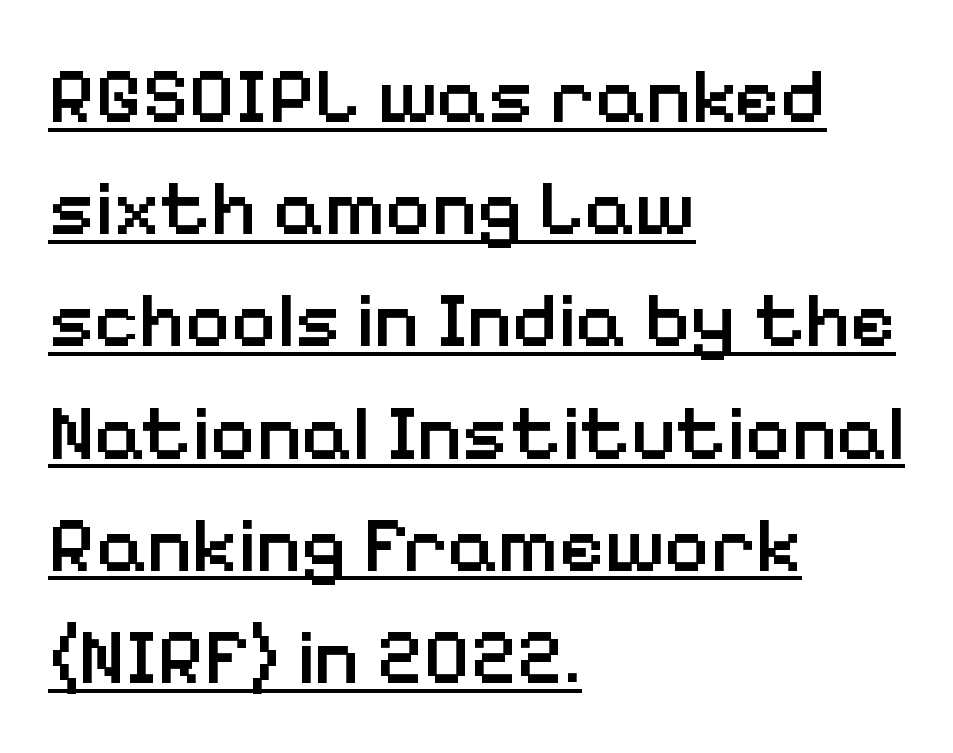
{"serif": "no", "italic": "no", "bold": "semi", "weight": "semibold", "width": "normal", "stroke_contrast": "low", "x_height": "medium", "monospaced": "no", "underline": "yes", "align": "left", "line_spacing": "normal", "line_spacing_ratio": 1.42, "letter_spacing": "normal", "letter_spacing_em": 0.0, "glyph_px": 79}
